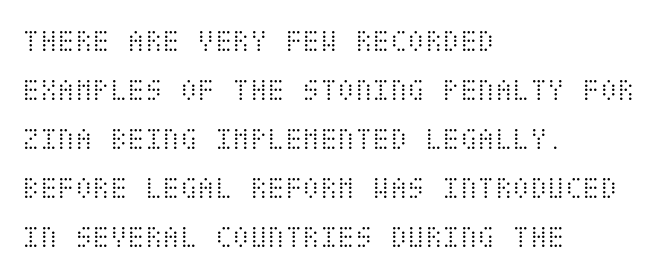
{"italic": "no", "bold": "no", "weight": "light", "width": "condensed", "stroke_contrast": "medium", "x_height": "large", "underline": "no", "align": "left", "line_spacing": "normal", "line_spacing_ratio": 1.53, "letter_spacing": "normal", "letter_spacing_em": 0.0, "glyph_px": 32}
